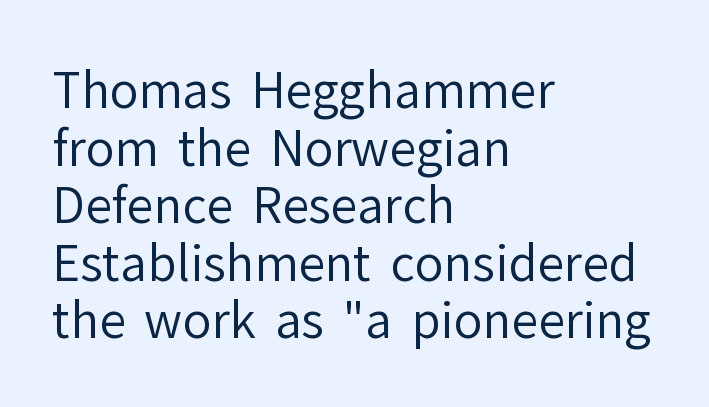
Q: Is the text bold? A: No.
Q: Is the text italic (slanted)? A: No, it is upright.
Q: Is the typeface a serif or a sans-serif typeface? A: Sans-serif.
Q: Is the text underlined? A: No.
Q: How is the paragraph aligned? A: Left-aligned.
Q: Is the spacing between letters normal or unusually wide? A: Normal.
Q: Width (condensed, normal, or wide)? A: Normal.
Q: Stroke contrast? A: Low.
Q: x-height? A: Medium.
Q: Monospaced? A: No.
